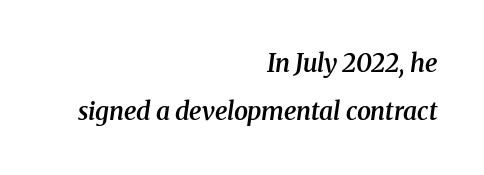
Tall strokes in this sample are angled rather than plumb. A bare baseline throughout the passage. Leading is clearly above the norm, producing a sparse column. Compared with typical body copy, the letter spacing here is the same. Every letter is mildly thick-stroked: semibold rather than bold. A flush-right, rag-left setting is used for this passage.
